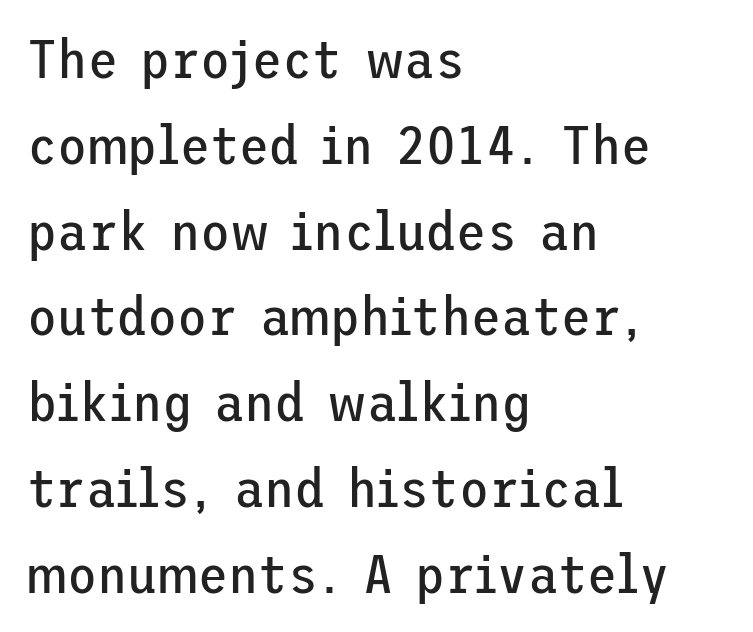
Compared with typical paragraphs, the rows here are spaced about the same. Is the block centered? No — it sits flush against the left margin. The gap between lines stays unmarked. No italicization has been applied; the sample stays upright. The cut favours lightness, reaching ordinary text weight at its darkest.
